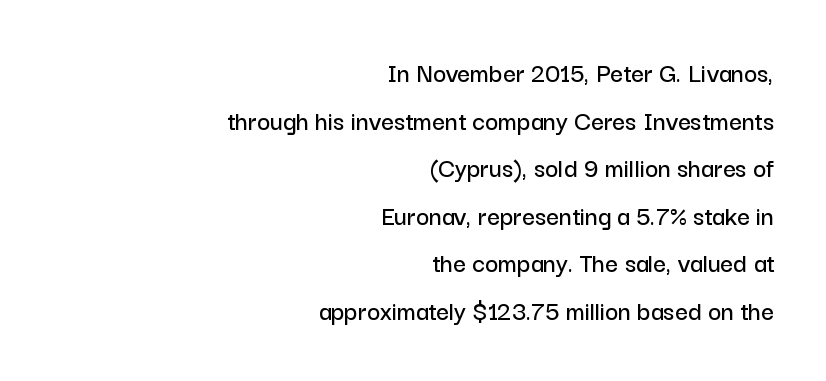
{"serif": "no", "italic": "no", "width": "normal", "stroke_contrast": "low", "x_height": "medium", "monospaced": "no", "underline": "no", "align": "right", "line_spacing": "normal", "line_spacing_ratio": 1.7, "letter_spacing": "normal", "letter_spacing_em": 0.0, "glyph_px": 28}
